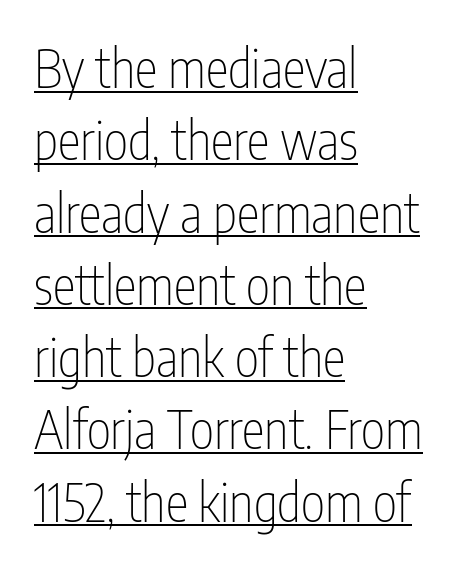
The image shows 52 px thin, condensed sans-serif type, upright; set left-aligned, normal line spacing (1.39x), normal letter spacing, underlined; low stroke contrast and a medium x-height.
